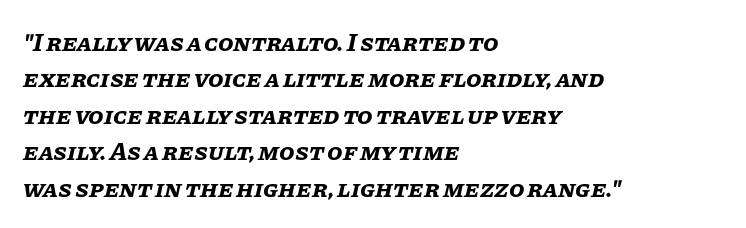
Q: Is the text bold? A: Yes.
Q: Is the text italic (slanted)? A: Yes, it leans right by about 11 degrees.
Q: Is the text underlined? A: No.
Q: How is the paragraph aligned? A: Left-aligned.
Q: Is the spacing between letters normal or unusually wide? A: Normal.
Q: Is the spacing between lines tight, normal or loose? A: Normal.
